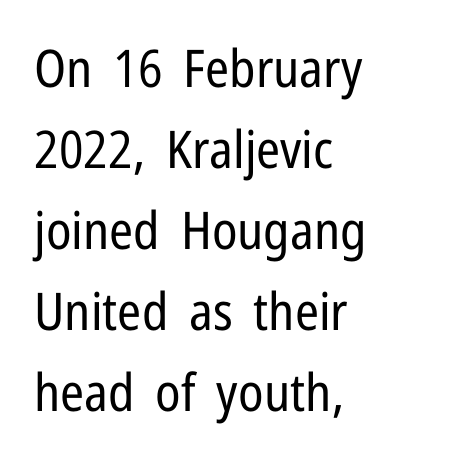
Q: Is the text bold? A: No.
Q: Is the text italic (slanted)? A: No, it is upright.
Q: Is the typeface a serif or a sans-serif typeface? A: Sans-serif.
Q: Is the text underlined? A: No.
Q: How is the paragraph aligned? A: Left-aligned.
Q: Is the spacing between letters normal or unusually wide? A: Normal.
Q: Is the spacing between lines tight, normal or loose? A: Normal.
Q: Width (condensed, normal, or wide)? A: Condensed.
Q: Stroke contrast? A: Low.
Q: x-height? A: Medium.
Q: Monospaced? A: No.
